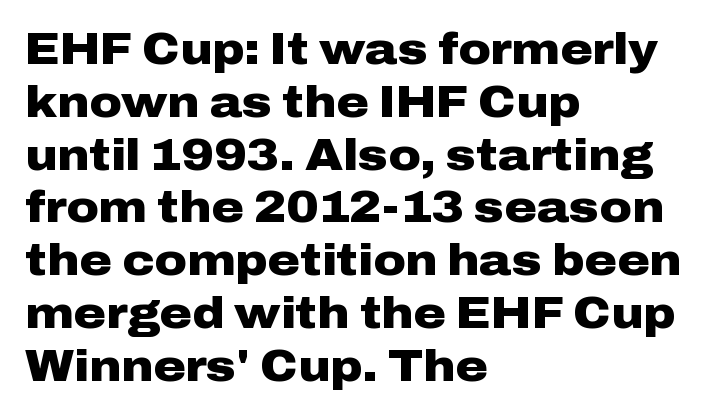
The image shows 44 px heavy, wide sans-serif type, upright; set left-aligned, line spacing 1.2x, normal letter spacing, not underlined; low stroke contrast and a medium x-height.
